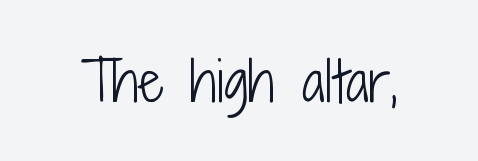
The image shows 54 px light, condensed sans-serif type, upright; set normal letter spacing, not underlined; low stroke contrast and a medium x-height.
